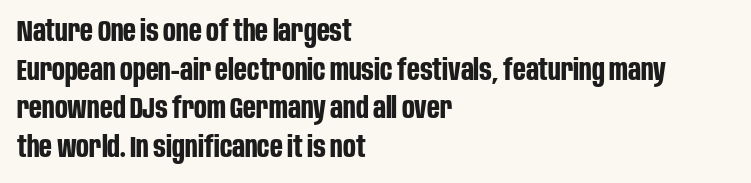
The image shows 30 px bold, condensed sans-serif type, upright; set left-aligned, normal line spacing (1.29x), normal letter spacing, not underlined; low stroke contrast and a large x-height.
